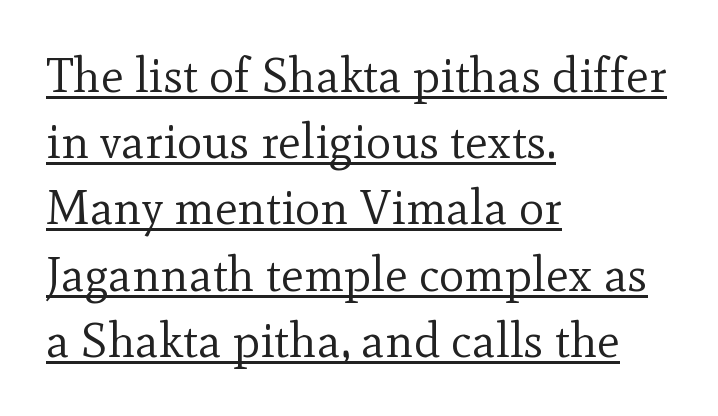
The image shows 48 px regular-weight serif type, upright; set left-aligned, normal line spacing (1.38x), normal letter spacing, underlined; a small x-height.
